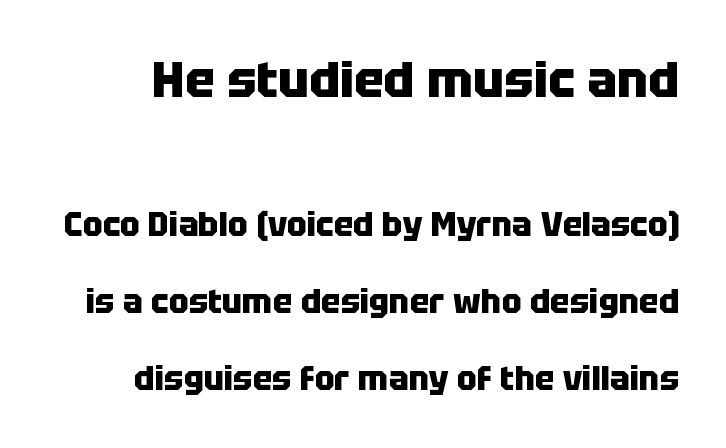
Q: Is the text bold? A: Yes.
Q: Is the text italic (slanted)? A: No, it is upright.
Q: Is the typeface a serif or a sans-serif typeface? A: Sans-serif.
Q: Is the text underlined? A: No.
Q: Is the spacing between letters normal or unusually wide? A: Normal.
Q: Is the spacing between lines tight, normal or loose? A: Loose.
Q: Which block of text is set in a larger size, the first (top) or the second (bottom)? A: The first (top) one.
Q: Width (condensed, normal, or wide)? A: Normal.
Q: Stroke contrast? A: Low.
Q: x-height? A: Large.
Q: Monospaced? A: No.
